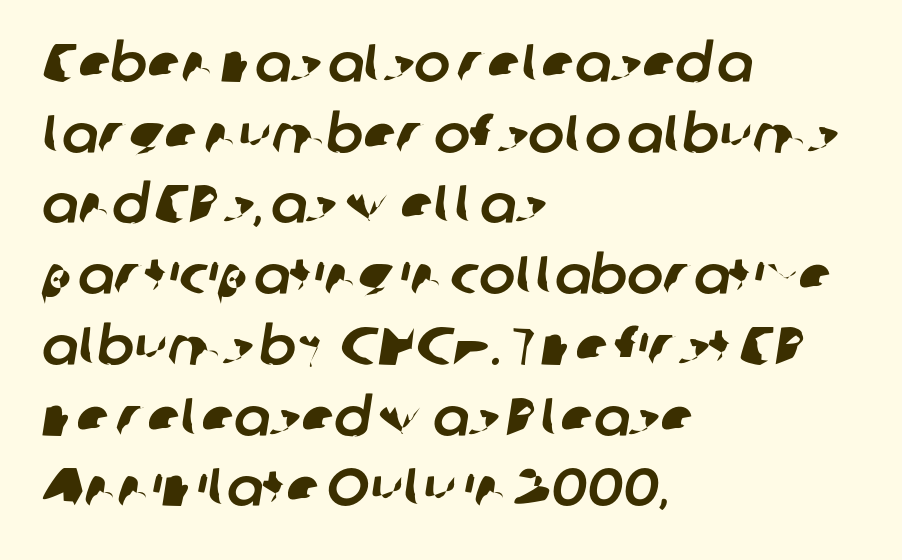
Horizontal alignment here is leftward, the default for most running prose. This rendering leaves character spacing at its baseline value. Looks like regular typesetting: each glyph gets only the width it needs. Observe the absence of serifs on each vertical stroke in this sample. The rows are spaced the way most documents space them.
